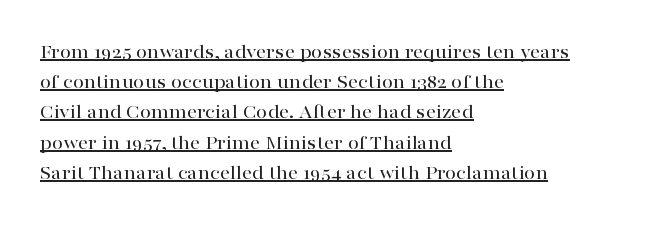
In terms of posture, this sample is upright. Horizontally, the lines are justified to the leading edge only. Is there an underline? Yes — a line sits under the letters. Each new line begins a customary step beneath the previous one. The gaps between neighbouring characters are ordinary and unremarkable.
